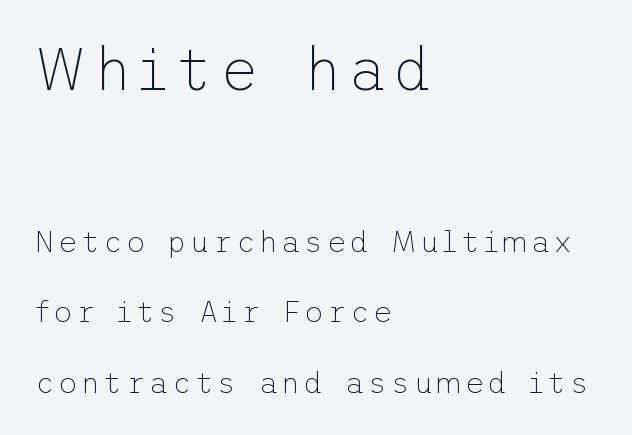
Font category for this specimen: sans-serif. The rag falls on the right side of this text block. Bold? No — there's no thickening of the strokes. The face used here appears at its bigger size in the upper chunk. Rendered with straight, roman letterforms. Quick note: interline space is abundant.
